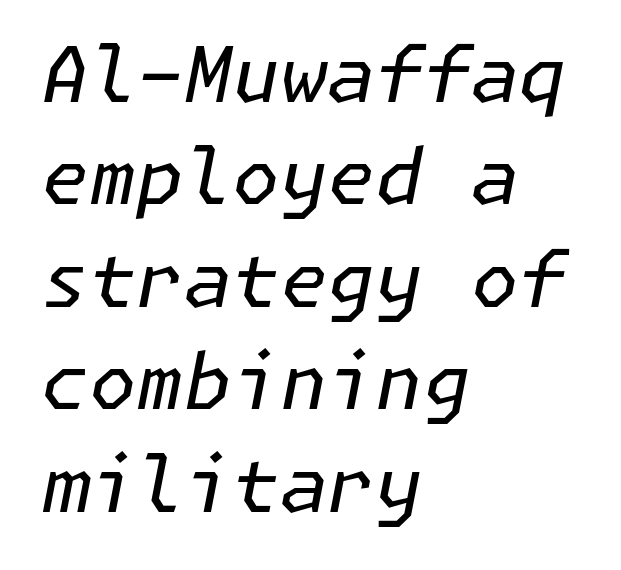
Q: Is the text bold? A: No.
Q: Is the text italic (slanted)? A: Yes, it leans right by about 11 degrees.
Q: Is the text underlined? A: No.
Q: How is the paragraph aligned? A: Left-aligned.
Q: Is the spacing between letters normal or unusually wide? A: Normal.
Q: Is the spacing between lines tight, normal or loose? A: Normal.
Q: Width (condensed, normal, or wide)? A: Normal.
Q: Stroke contrast? A: Low.
Q: x-height? A: Medium.
